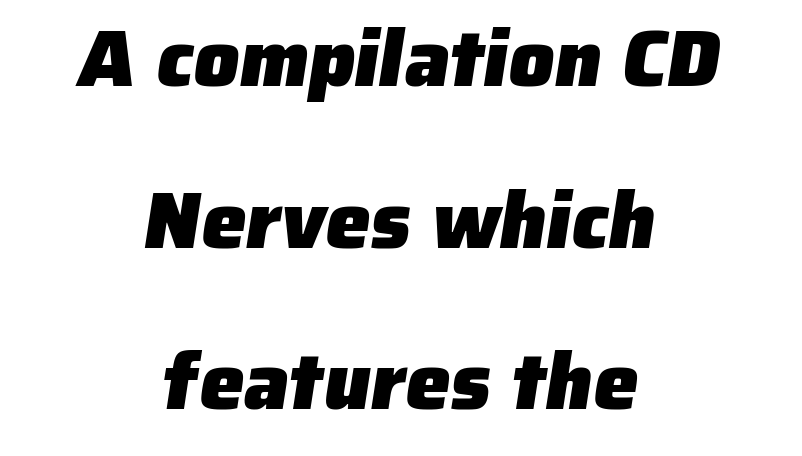
Plain, unruled lines of type. The leading is generous, giving the passage an open texture. Between one letter and the next there's only the usual sliver of space. Line starts and ends both wander, symmetrically.
